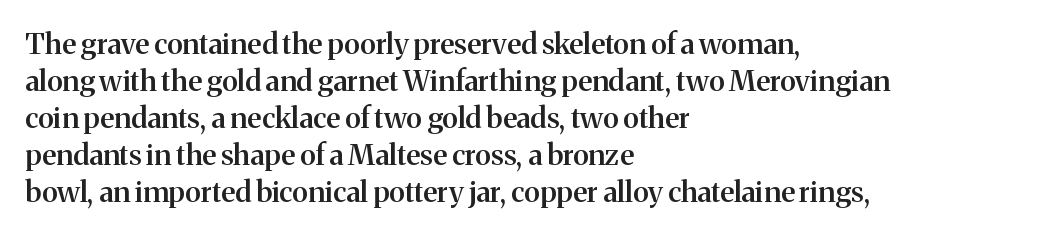
Q: Is the text bold? A: Semi-bold.
Q: Is the text italic (slanted)? A: No, it is upright.
Q: Is the typeface a serif or a sans-serif typeface? A: Serif.
Q: Is the text underlined? A: No.
Q: How is the paragraph aligned? A: Left-aligned.
Q: Is the spacing between letters normal or unusually wide? A: Normal.
Q: Is the spacing between lines tight, normal or loose? A: Normal.
Q: Width (condensed, normal, or wide)? A: Normal.
Q: Stroke contrast? A: Medium.
Q: x-height? A: Medium.
Q: Monospaced? A: No.
